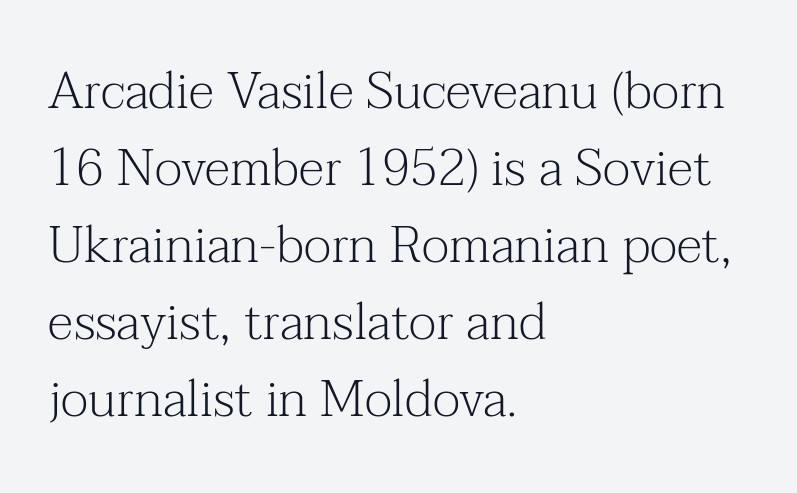
Honestly, there is no underline to notice here at all. Students, observe: this is what conventionally led text looks like. These lines keep a tight, regular rhythm from letter to letter. Characters remain perfectly vertical along every line. Horizontal alignment here is leftward, the default for most running prose. These glyphs show unthickened strokes, regular width or finer.
